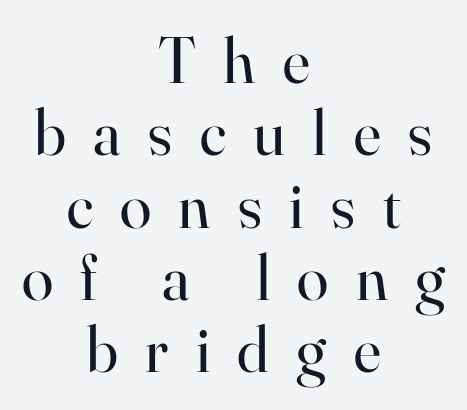
Q: Is the text bold? A: No.
Q: Is the text italic (slanted)? A: No, it is upright.
Q: Is the typeface a serif or a sans-serif typeface? A: Serif.
Q: Is the text underlined? A: No.
Q: How is the paragraph aligned? A: Centered.
Q: Is the spacing between letters normal or unusually wide? A: Unusually wide.
Q: Is the spacing between lines tight, normal or loose? A: Tight.
Q: Width (condensed, normal, or wide)? A: Normal.
Q: Stroke contrast? A: High.
Q: x-height? A: Small.
Q: Monospaced? A: No.
